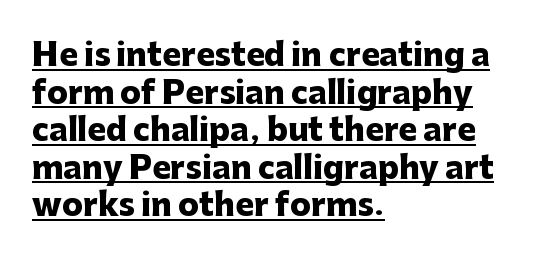
{"serif": "no", "italic": "no", "bold": "yes", "weight": "heavy", "width": "normal", "stroke_contrast": "low", "x_height": "medium", "monospaced": "no", "underline": "yes", "align": "left", "line_spacing_ratio": 1.21, "letter_spacing": "normal", "letter_spacing_em": 0.0, "glyph_px": 31}
